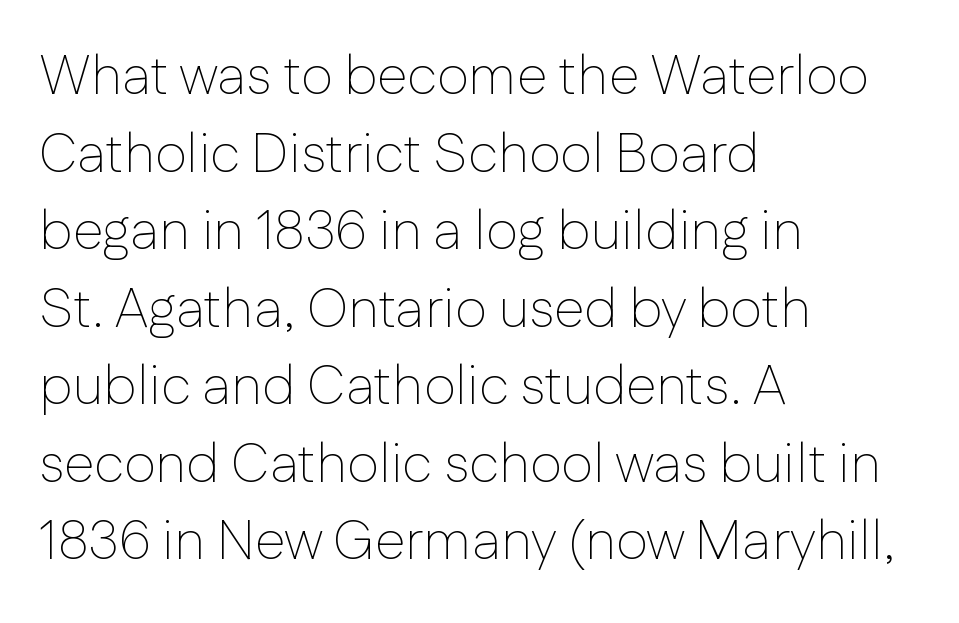
The image shows 55 px thin sans-serif type, upright; set left-aligned, normal line spacing (1.41x), normal letter spacing, not underlined; low stroke contrast and a medium x-height.
